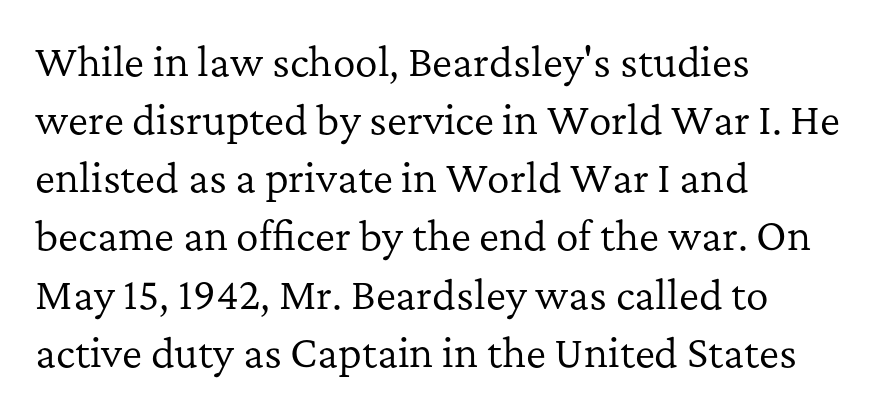
{"serif": "yes", "italic": "no", "bold": "no", "weight": "regular", "width": "normal", "stroke_contrast": "low", "x_height": "medium", "monospaced": "no", "underline": "no", "align": "left", "line_spacing": "normal", "line_spacing_ratio": 1.53, "letter_spacing": "normal", "letter_spacing_em": 0.0, "glyph_px": 38}
